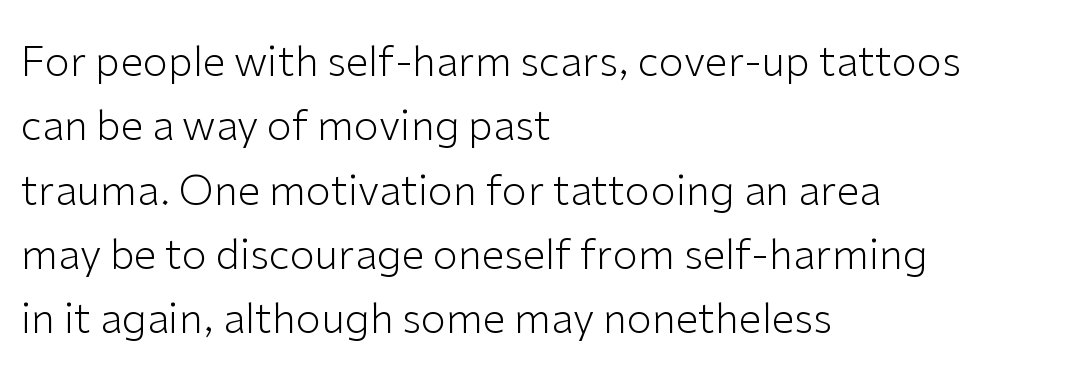
{"serif": "no", "italic": "no", "bold": "no", "weight": "light", "width": "normal", "stroke_contrast": "low", "x_height": "medium", "monospaced": "no", "underline": "no", "align": "left", "line_spacing": "normal", "line_spacing_ratio": 1.57, "letter_spacing": "normal", "letter_spacing_em": 0.0, "glyph_px": 41}
